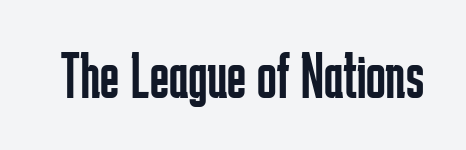
The image shows 65 px regular-weight, condensed sans-serif type, upright; set normal letter spacing, not underlined; low stroke contrast and a medium x-height.
